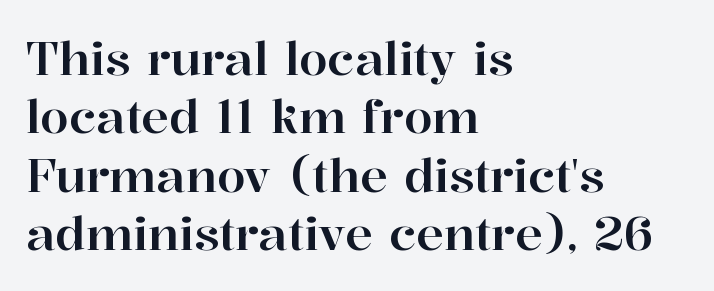
The axis of the letterforms is exactly vertical. Examine the stroke ends and you'll spot serifs. The passage is arranged the way most books set body copy — flush left. The rendering keeps characters at their native spacing. Interline gaps are of average width in this sample. The specimen omits any rule beneath the text block's lines.
